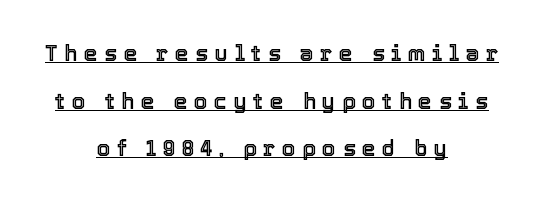
The image shows 22 px text type, upright; set centered, loose line spacing (2.17x), unusually wide letter spacing (+0.29 em), underlined.
